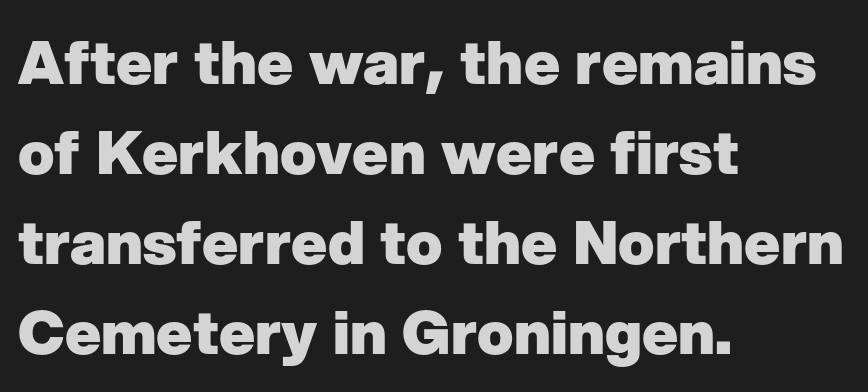
Q: Is the text bold? A: Yes.
Q: Is the text italic (slanted)? A: No, it is upright.
Q: Is the typeface a serif or a sans-serif typeface? A: Sans-serif.
Q: Is the text underlined? A: No.
Q: How is the paragraph aligned? A: Left-aligned.
Q: Is the spacing between letters normal or unusually wide? A: Normal.
Q: Is the spacing between lines tight, normal or loose? A: Normal.
Q: Width (condensed, normal, or wide)? A: Normal.
Q: Stroke contrast? A: Low.
Q: x-height? A: Medium.
Q: Monospaced? A: No.
